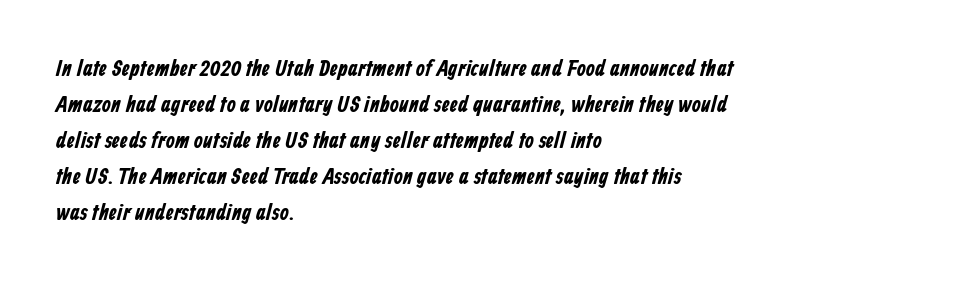
The lines sit at an ordinary, default distance from one another. The space beneath each line is pristine and unruled. These lines are set flush left with a ragged right edge. Does extra space separate the letters? No, they use regular spacing.
